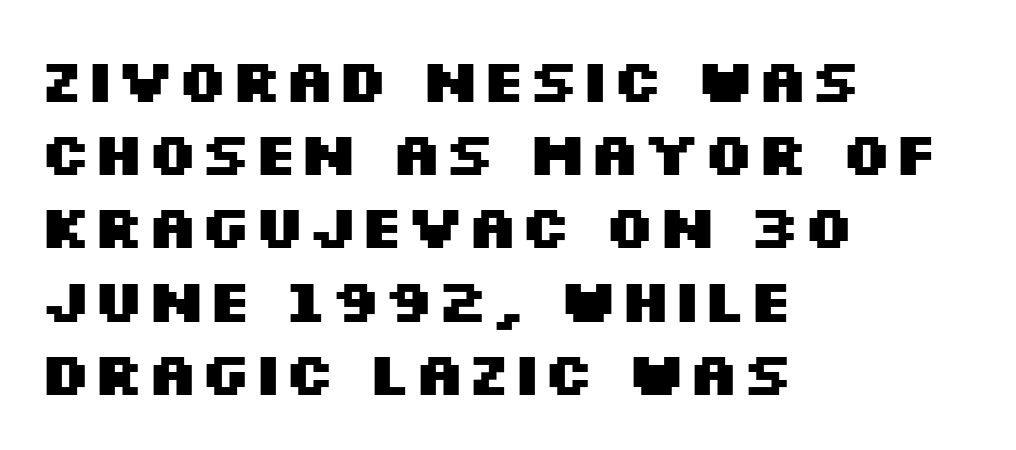
The image shows 61 px heavy, wide sans-serif type, upright; set left-aligned, line spacing 1.2x, normal letter spacing, not underlined; medium stroke contrast and a large x-height.
